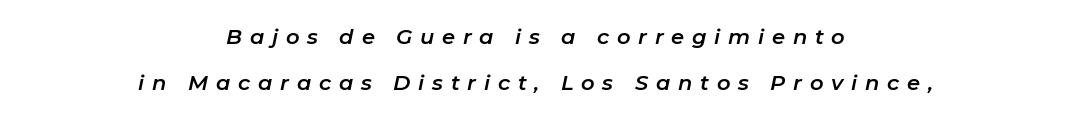
{"italic": "yes", "lean": "right", "slant_degrees": 11, "underline": "no", "align": "center", "line_spacing": "loose", "line_spacing_ratio": 2.18, "letter_spacing": "wide", "letter_spacing_em": 0.37, "glyph_px": 21}
